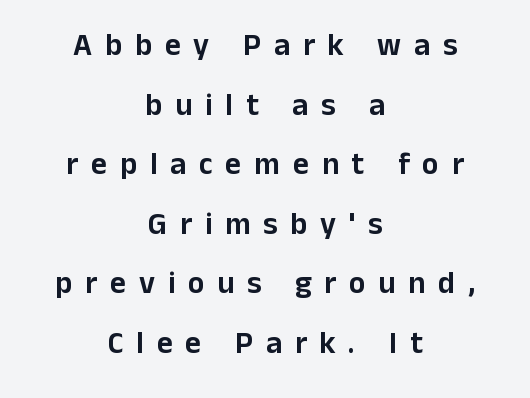
The image shows 31 px sans-serif type, upright; set centered, loose line spacing (1.92x), unusually wide letter spacing (+0.41 em), not underlined; low stroke contrast and a medium x-height.
